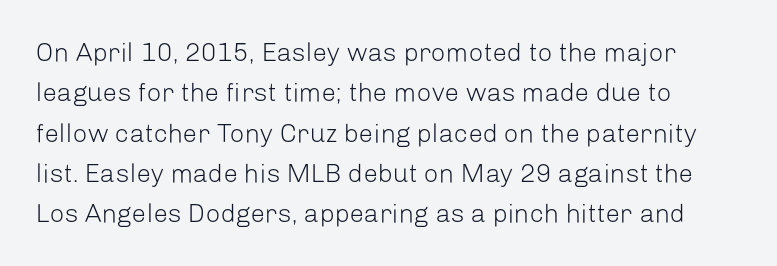
Q: Is the text bold? A: No.
Q: Is the text italic (slanted)? A: No, it is upright.
Q: Is the text underlined? A: No.
Q: Is the spacing between letters normal or unusually wide? A: Normal.
Q: Is the spacing between lines tight, normal or loose? A: Normal.
